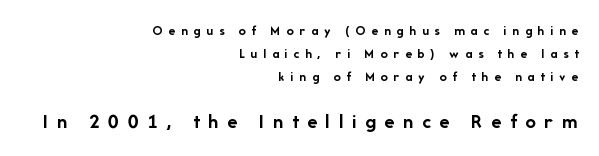
A normal amount of white space separates one row of letters from the next. Letters rest on an invisible, unmarked baseline. Look at the tracking — it's clearly loosened, letters drifting apart. Each glyph is drawn with heavy, bold strokes. The more generous point size was reserved for the lower chunk.
